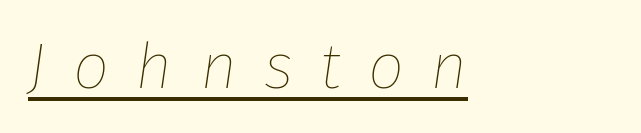
A quiet, ordinary-to-light weight characterises the typeface. Compared with typical body copy, the letter spacing here is much looser. The rendering uses natural spacing where letterforms have individual widths. Yep, that's italic — everything's leaning.
